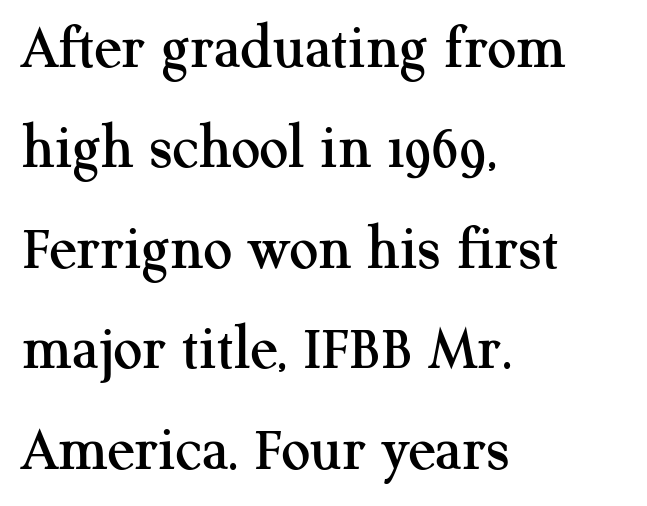
Q: Is the text italic (slanted)? A: No, it is upright.
Q: Is the typeface a serif or a sans-serif typeface? A: Serif.
Q: Is the text underlined? A: No.
Q: How is the paragraph aligned? A: Left-aligned.
Q: Is the spacing between letters normal or unusually wide? A: Normal.
Q: Is the spacing between lines tight, normal or loose? A: Normal.
Q: Width (condensed, normal, or wide)? A: Normal.
Q: Stroke contrast? A: Medium.
Q: x-height? A: Medium.
Q: Monospaced? A: No.
